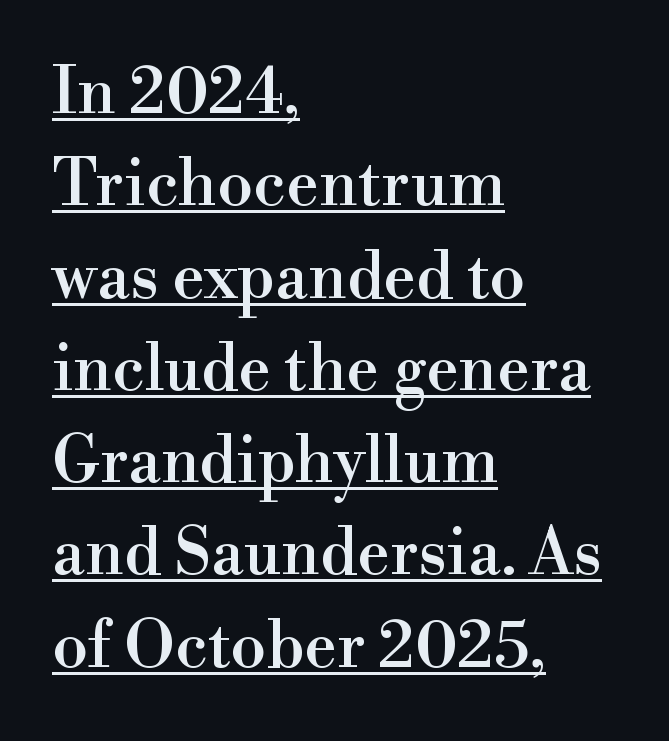
Regarding leading, the lines here are spaced in the standard way. Vertical strokes here are truly vertical. A baseline rule has been typeset under these characters. The rendering anchors every line to the left-hand side. This sample uses a serif face. Is this a fixed-width face? No — the glyphs have proportional, varying widths.
